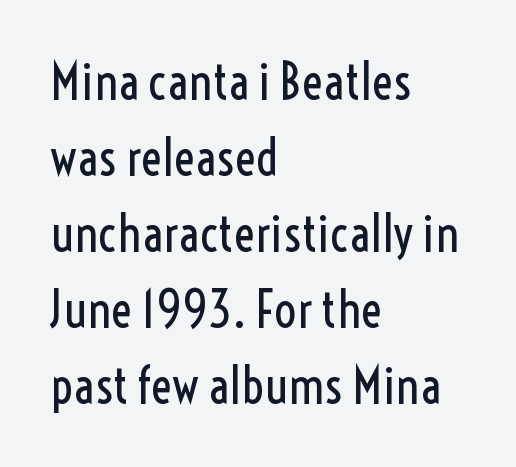
Is there any slant? The stems are plumb. Is this a fixed-width face? No — the glyphs have proportional, varying widths. What stands out about the letter spacing? Nothing — it is the standard amount. Examine the stroke ends and you'll find no serifs. A light-to-regular cut is what we see here.
